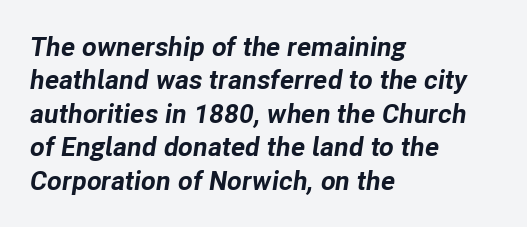
{"italic": "yes", "lean": "right", "slant_degrees": 8, "bold": "yes", "underline": "no", "align": "left", "line_spacing_ratio": 1.24, "letter_spacing": "normal", "letter_spacing_em": 0.0, "glyph_px": 27}
